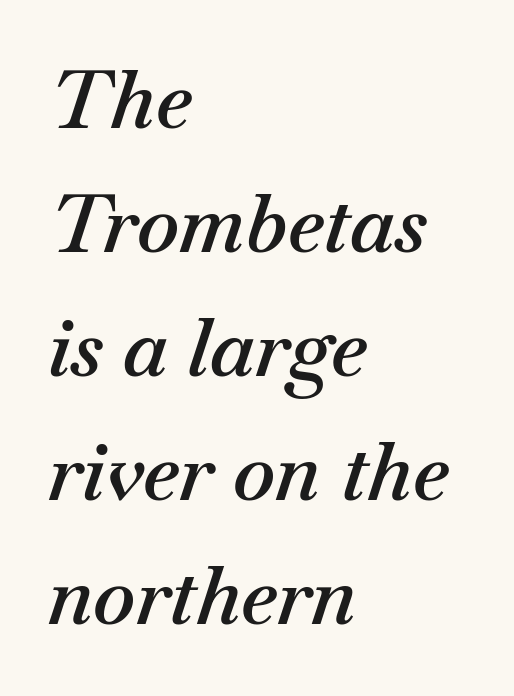
The image shows 80 px semibold type, italic (leaning right); set left-aligned, normal line spacing (1.55x), normal letter spacing, not underlined; medium stroke contrast and a small x-height.
